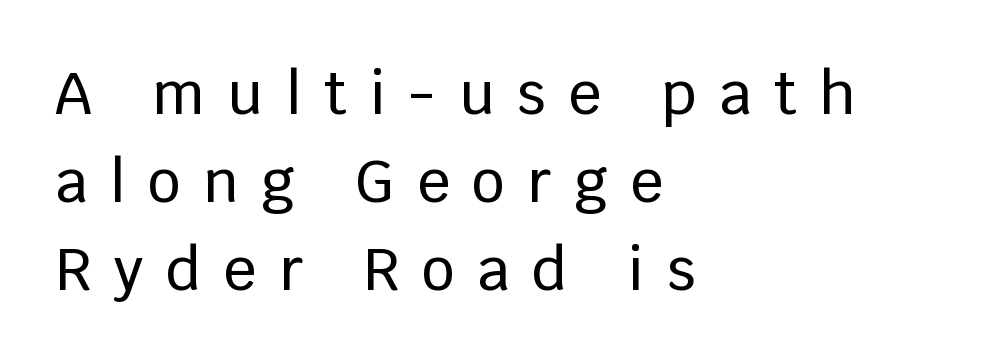
Q: Is the text italic (slanted)? A: No, it is upright.
Q: Is the typeface a serif or a sans-serif typeface? A: Sans-serif.
Q: Is the text underlined? A: No.
Q: How is the paragraph aligned? A: Left-aligned.
Q: Is the spacing between letters normal or unusually wide? A: Unusually wide.
Q: Is the spacing between lines tight, normal or loose? A: Normal.
Q: Width (condensed, normal, or wide)? A: Normal.
Q: Stroke contrast? A: Low.
Q: x-height? A: Large.
Q: Monospaced? A: No.
